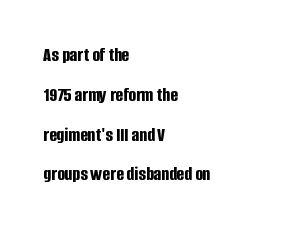
The image shows 20 px bold type, upright; set left-aligned, loose line spacing (1.99x), normal letter spacing, not underlined.
